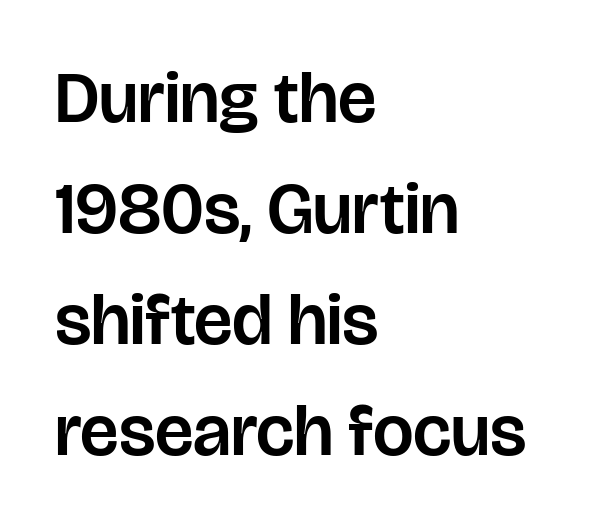
Q: Is the text italic (slanted)? A: No, it is upright.
Q: Is the typeface a serif or a sans-serif typeface? A: Sans-serif.
Q: Is the text underlined? A: No.
Q: How is the paragraph aligned? A: Left-aligned.
Q: Is the spacing between letters normal or unusually wide? A: Normal.
Q: Is the spacing between lines tight, normal or loose? A: Normal.
Q: Width (condensed, normal, or wide)? A: Normal.
Q: Stroke contrast? A: Low.
Q: x-height? A: Large.
Q: Monospaced? A: No.
